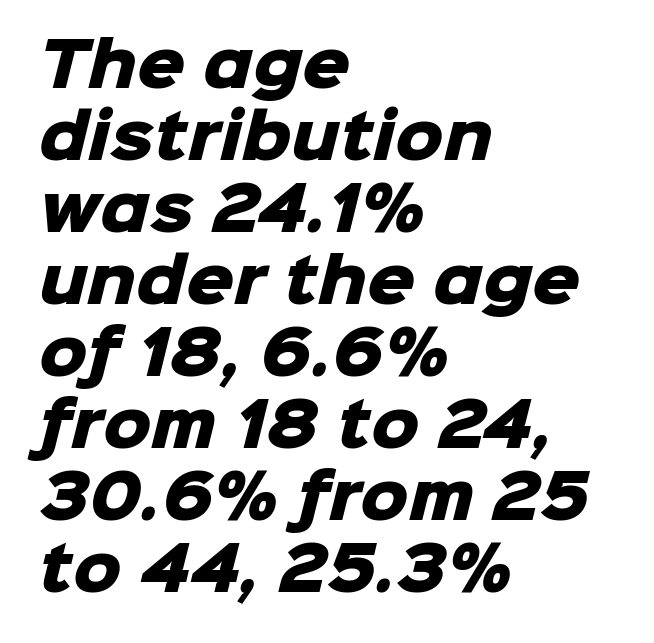
{"serif": "no", "bold": "yes", "weight": "heavy", "width": "normal", "stroke_contrast": "low", "x_height": "medium", "monospaced": "no", "underline": "no", "align": "left", "line_spacing_ratio": 1.2, "letter_spacing": "normal", "letter_spacing_em": 0.0, "glyph_px": 60}
